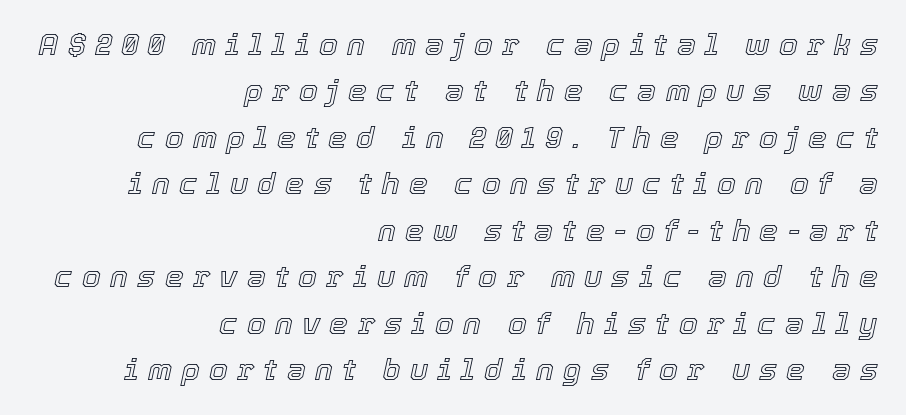
{"italic": "yes", "lean": "right", "slant_degrees": 12, "width": "normal", "x_height": "medium", "monospaced": "no", "underline": "no", "align": "right", "line_spacing": "normal", "line_spacing_ratio": 1.55, "letter_spacing": "wide", "letter_spacing_em": 0.31, "glyph_px": 30}
